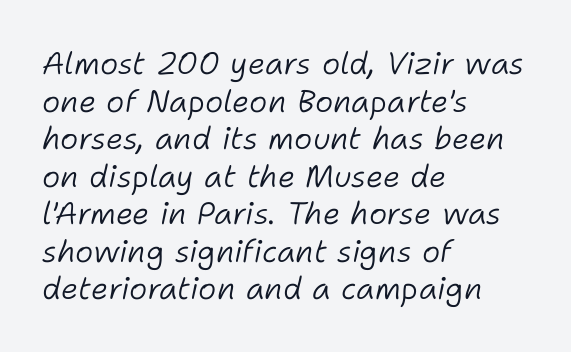
{"italic": "yes", "lean": "right", "slant_degrees": 11, "bold": "no", "weight": "light", "width": "normal", "stroke_contrast": "low", "x_height": "medium", "monospaced": "no", "underline": "no", "align": "left", "line_spacing_ratio": 1.21, "letter_spacing": "normal", "letter_spacing_em": 0.0, "glyph_px": 31}
